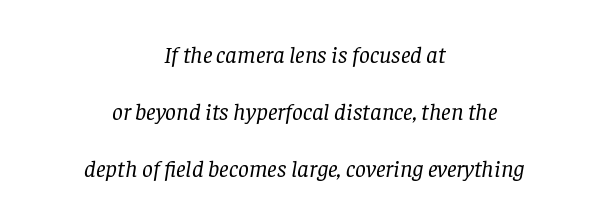
The axis of the letterforms is tilted away from vertical. Airy leading. Default kerning and tracking; the words read as compact shapes. Which margin do the lines hug? Neither — every line sits in the middle. The characters are drawn with everyday or finer stroke widths.
